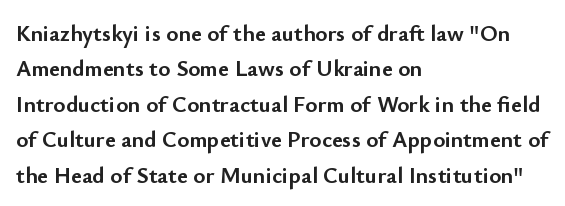
{"italic": "no", "bold": "yes", "underline": "no", "align": "left", "line_spacing": "normal", "line_spacing_ratio": 1.54, "letter_spacing": "normal", "letter_spacing_em": 0.0, "glyph_px": 23}
